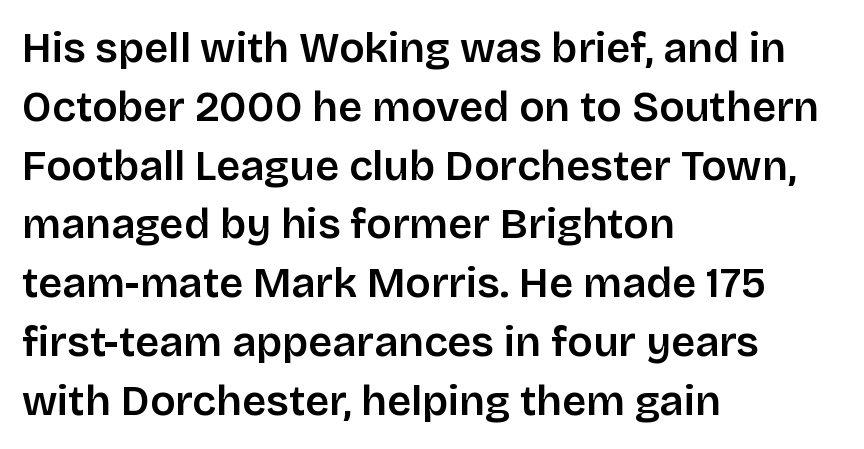
The image shows 42 px sans-serif type, upright; set left-aligned, normal line spacing (1.4x), normal letter spacing, not underlined; low stroke contrast and a large x-height.
